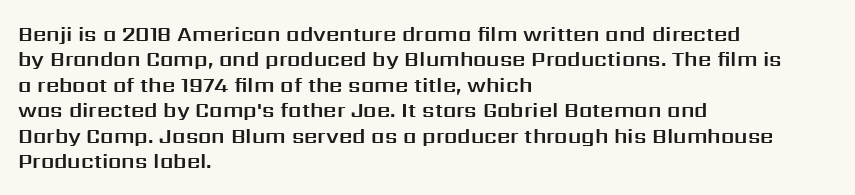
{"italic": "no", "underline": "no", "align": "left", "line_spacing_ratio": 1.21, "letter_spacing": "normal", "letter_spacing_em": 0.0, "glyph_px": 21}
